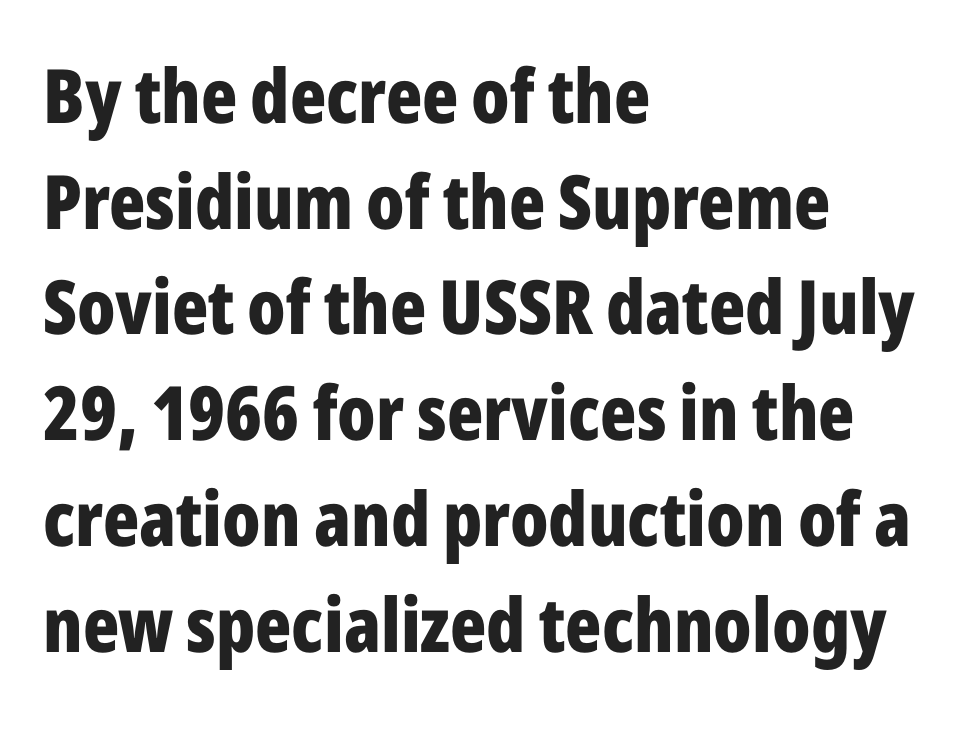
The image shows 75 px bold, condensed sans-serif type, upright; set left-aligned, normal line spacing (1.41x), normal letter spacing, not underlined; low stroke contrast and a medium x-height.
